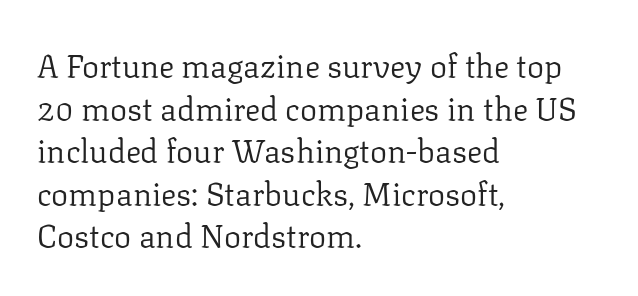
{"serif": "yes", "italic": "no", "bold": "no", "weight": "regular", "width": "normal", "stroke_contrast": "low", "x_height": "medium", "monospaced": "no", "underline": "no", "align": "left", "line_spacing": "normal", "line_spacing_ratio": 1.33, "letter_spacing": "normal", "letter_spacing_em": 0.0, "glyph_px": 32}
